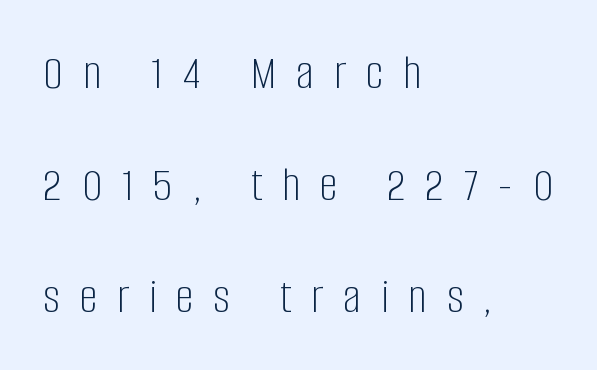
Unlike a traditional serif, this face leaves its strokes unadorned. This is the regular roman posture of the typeface. Is this a heavy cut? Hardly; it is regular or lighter. Underlining? Definitely not there. How are the letters spaced? Widely, with obvious added tracking. Notice how the passage keeps a crisp vertical edge on the left only.
